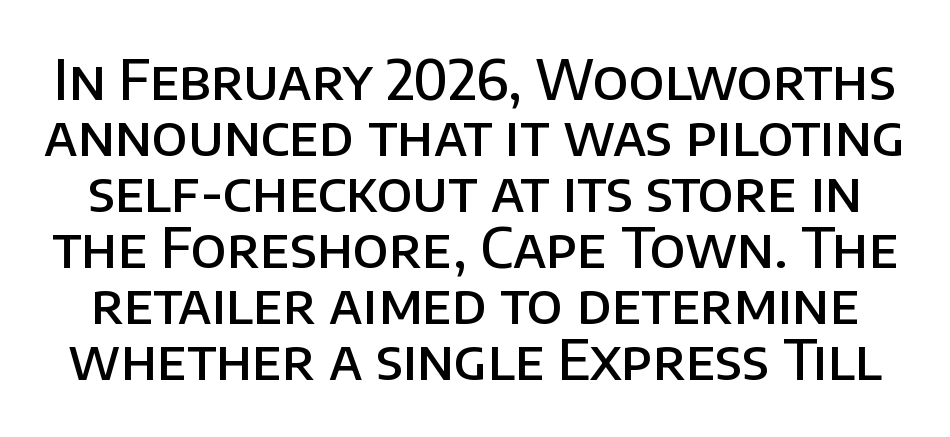
{"serif": "no", "italic": "no", "bold": "semi", "weight": "semibold", "width": "normal", "stroke_contrast": "low", "x_height": "large", "monospaced": "no", "underline": "no", "line_spacing": "tight", "line_spacing_ratio": 1.02, "letter_spacing": "normal", "letter_spacing_em": 0.0, "glyph_px": 55}
